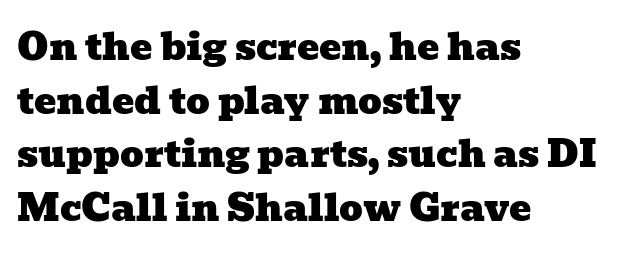
Q: Is the typeface a serif or a sans-serif typeface? A: Serif.
Q: Is the text underlined? A: No.
Q: How is the paragraph aligned? A: Left-aligned.
Q: Is the spacing between letters normal or unusually wide? A: Normal.
Q: Is the spacing between lines tight, normal or loose? A: Normal.
Q: Width (condensed, normal, or wide)? A: Wide.
Q: Stroke contrast? A: Low.
Q: x-height? A: Medium.
Q: Monospaced? A: No.
